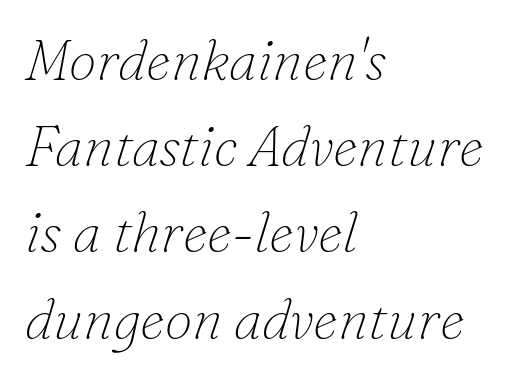
Q: Is the text bold? A: No.
Q: Is the text italic (slanted)? A: Yes, it leans right by about 16 degrees.
Q: Is the typeface a serif or a sans-serif typeface? A: Serif.
Q: Is the text underlined? A: No.
Q: How is the paragraph aligned? A: Left-aligned.
Q: Is the spacing between letters normal or unusually wide? A: Normal.
Q: Is the spacing between lines tight, normal or loose? A: Normal.
Q: Width (condensed, normal, or wide)? A: Normal.
Q: Stroke contrast? A: Low.
Q: x-height? A: Small.
Q: Monospaced? A: No.
